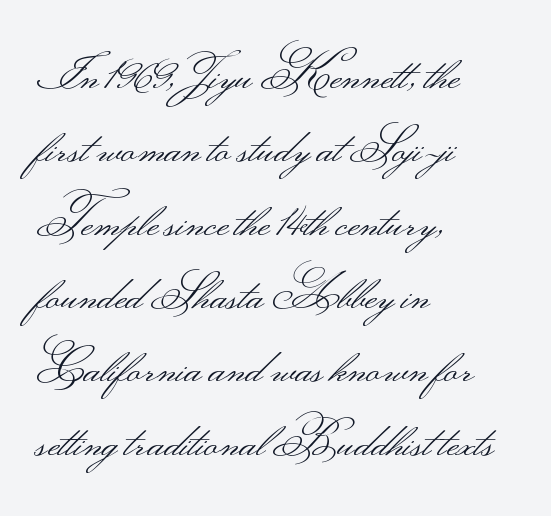
The image shows 47 px light, wide sans-serif type; set left-aligned, normal line spacing (1.56x), normal letter spacing, not underlined; medium stroke contrast.
